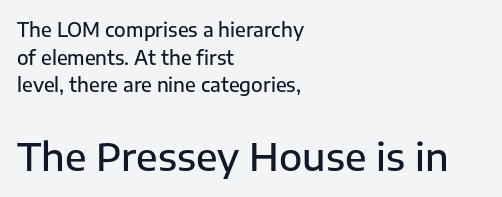
{"serif": "no", "italic": "no", "bold": "semi", "weight": "semibold", "width": "normal", "stroke_contrast": "low", "x_height": "medium", "monospaced": "no", "underline": "no", "align": "left", "line_spacing": "normal", "line_spacing_ratio": 1.46, "letter_spacing": "normal", "letter_spacing_em": 0.0, "larger_block": "second", "size_ratio": 2.0, "glyph_px": 38}
